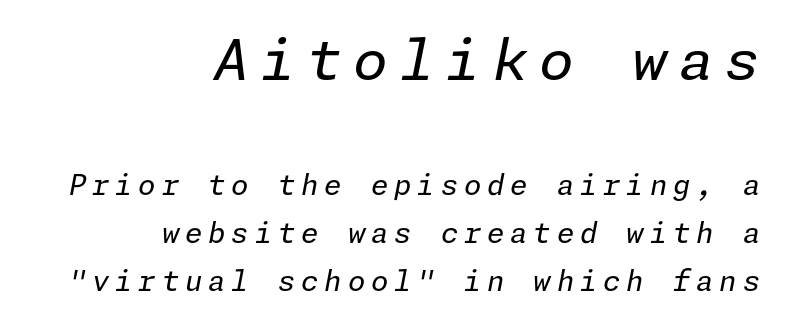
{"italic": "yes", "lean": "right", "slant_degrees": 11, "bold": "no", "weight": "regular", "width": "normal", "stroke_contrast": "low", "x_height": "medium", "underline": "no", "align": "right", "line_spacing_ratio": 1.72, "letter_spacing": "wide", "letter_spacing_em": 0.21, "larger_block": "first", "size_ratio": 2.0, "glyph_px": 56}
